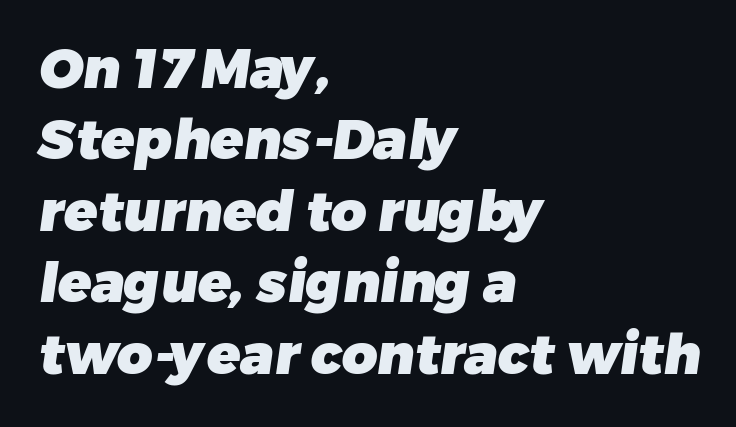
The image shows 55 px heavy sans-serif type; set left-aligned, normal line spacing (1.3x), normal letter spacing, not underlined; low stroke contrast and a medium x-height.
